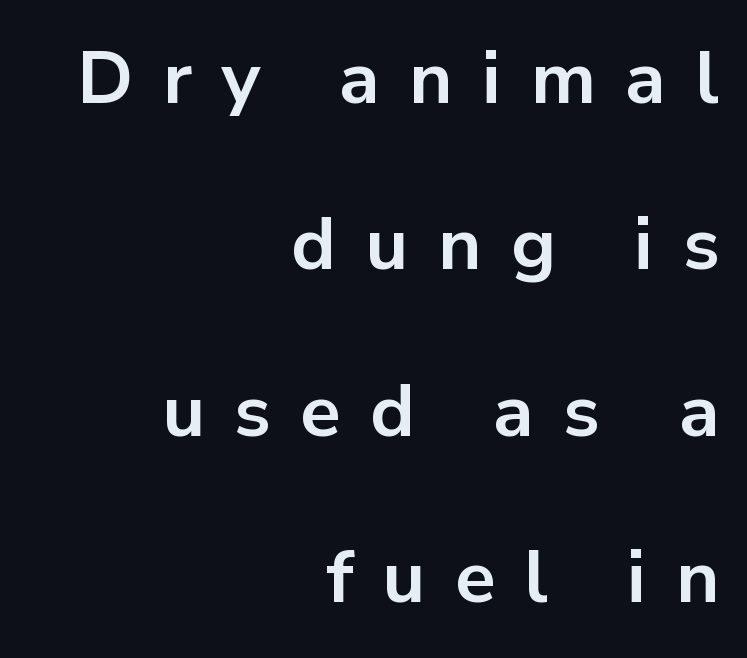
{"serif": "no", "italic": "no", "bold": "yes", "weight": "bold", "width": "normal", "stroke_contrast": "low", "x_height": "medium", "monospaced": "no", "underline": "no", "align": "right", "line_spacing": "loose", "line_spacing_ratio": 2.25, "letter_spacing": "wide", "letter_spacing_em": 0.4, "glyph_px": 74}
